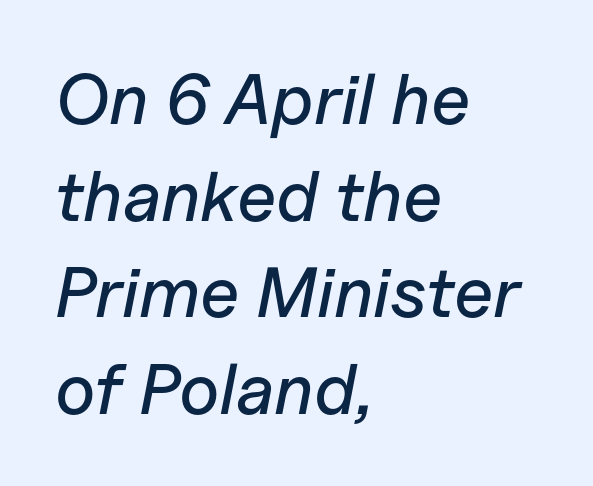
Q: Is the text italic (slanted)? A: Yes, it leans right by about 11 degrees.
Q: Is the text underlined? A: No.
Q: How is the paragraph aligned? A: Left-aligned.
Q: Is the spacing between letters normal or unusually wide? A: Normal.
Q: Is the spacing between lines tight, normal or loose? A: Normal.
Q: Width (condensed, normal, or wide)? A: Normal.
Q: Stroke contrast? A: Low.
Q: x-height? A: Medium.
Q: Monospaced? A: No.
